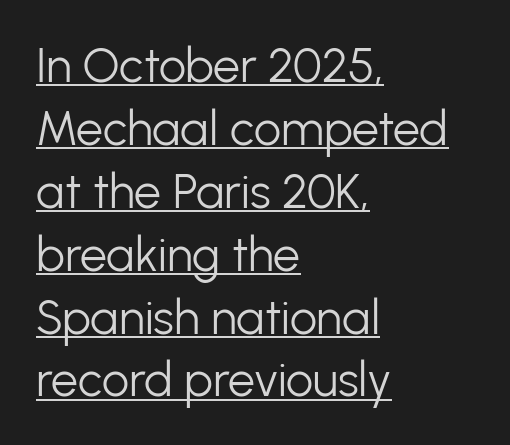
The image shows 48 px light sans-serif type, upright; set left-aligned, normal line spacing (1.31x), normal letter spacing, underlined; low stroke contrast and a medium x-height.
